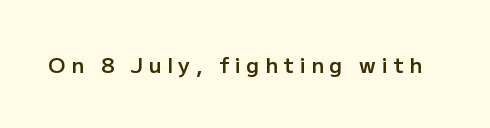
In terms of posture, this sample is upright. The zone under the glyphs is completely vacant. Set as a demibold, roughly 600 on the weight scale. Students, note that the glyphs here are deliberately spaced far apart.
